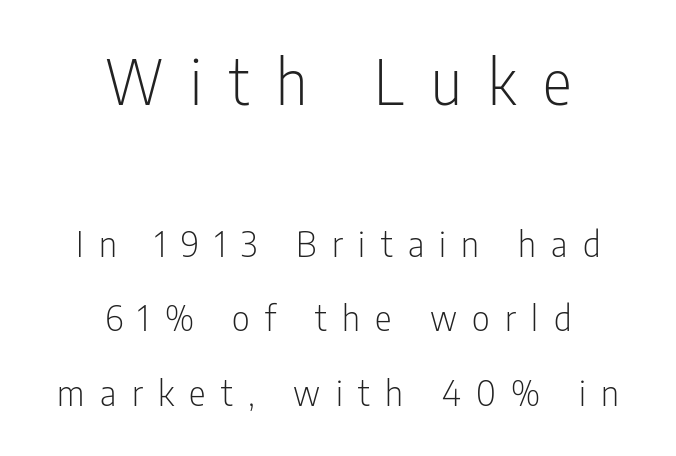
The image shows 61 px light, condensed sans-serif type, upright; set centered, loose line spacing (2.12x), unusually wide letter spacing (+0.44 em), not underlined; the first (top) block is 1.74x larger; low stroke contrast and a medium x-height.
